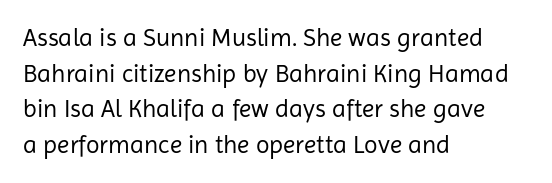
The image shows 25 px text type, upright; set left-aligned, normal line spacing (1.43x), normal letter spacing, not underlined.
